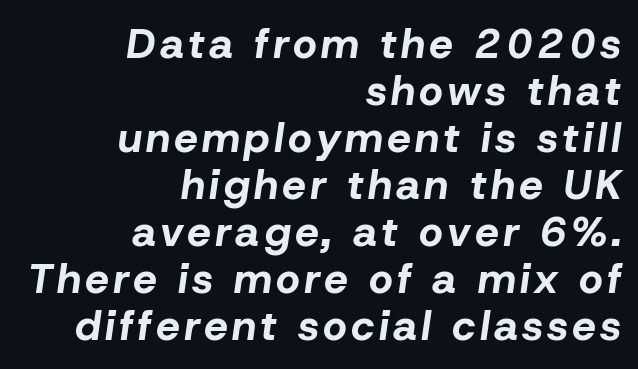
A clean baseline with only descenders dipping below it. If you measured baseline to baseline, you'd find a short distance. The letters advance in unequal steps, a hallmark of proportional type. Slanted lettering throughout. Leftover space on each line is placed entirely before the opening word.
